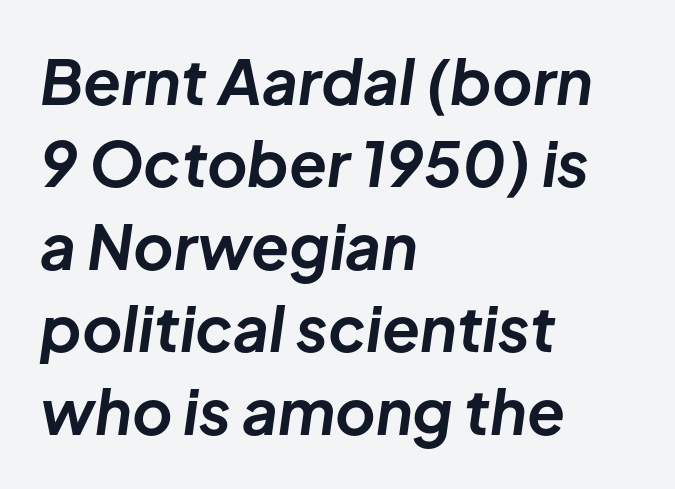
Q: Is the text bold? A: Yes.
Q: Is the text italic (slanted)? A: Yes, it leans right by about 8 degrees.
Q: Is the text underlined? A: No.
Q: How is the paragraph aligned? A: Left-aligned.
Q: Is the spacing between letters normal or unusually wide? A: Normal.
Q: Is the spacing between lines tight, normal or loose? A: Normal.
Q: Width (condensed, normal, or wide)? A: Normal.
Q: Stroke contrast? A: Low.
Q: x-height? A: Medium.
Q: Monospaced? A: No.
